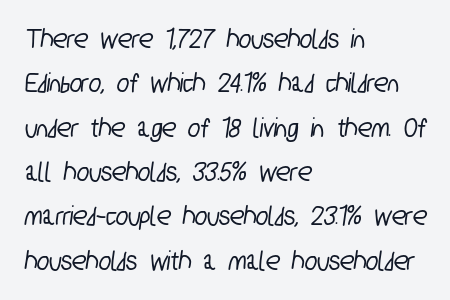
The image shows 29 px condensed sans-serif type; set left-aligned, normal line spacing (1.53x), normal letter spacing, not underlined; low stroke contrast and a medium x-height.
